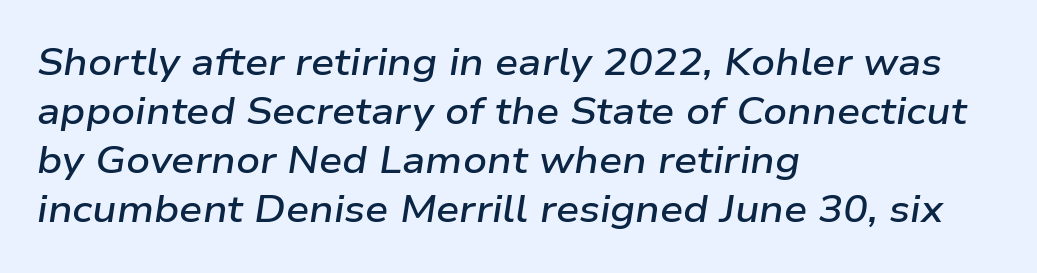
Q: Is the text bold? A: Semi-bold.
Q: Is the text italic (slanted)? A: Yes, it leans right by about 9 degrees.
Q: Is the text underlined? A: No.
Q: How is the paragraph aligned? A: Left-aligned.
Q: Is the spacing between letters normal or unusually wide? A: Normal.
Q: Is the spacing between lines tight, normal or loose? A: Normal.
Q: Width (condensed, normal, or wide)? A: Wide.
Q: Stroke contrast? A: Low.
Q: x-height? A: Medium.
Q: Monospaced? A: No.
